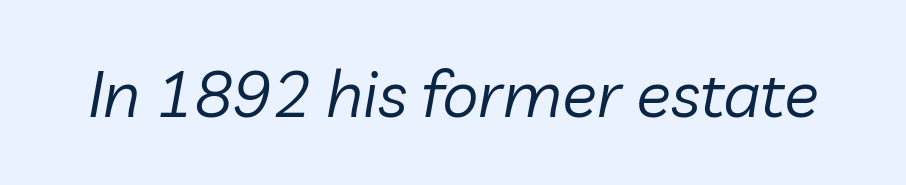
{"italic": "yes", "lean": "right", "slant_degrees": 10, "bold": "no", "weight": "regular", "width": "normal", "stroke_contrast": "low", "x_height": "medium", "monospaced": "no", "underline": "no", "letter_spacing": "normal", "letter_spacing_em": 0.0, "glyph_px": 65}
